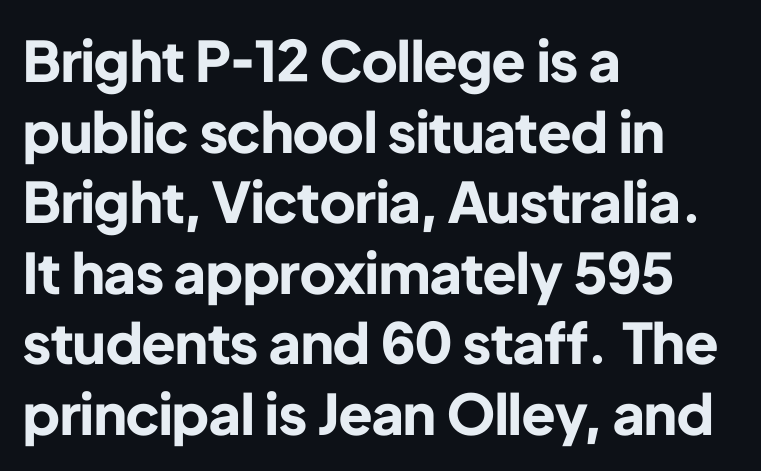
Q: Is the text bold? A: Yes.
Q: Is the text italic (slanted)? A: No, it is upright.
Q: Is the typeface a serif or a sans-serif typeface? A: Sans-serif.
Q: Is the text underlined? A: No.
Q: How is the paragraph aligned? A: Left-aligned.
Q: Is the spacing between letters normal or unusually wide? A: Normal.
Q: Is the spacing between lines tight, normal or loose? A: Normal.
Q: Width (condensed, normal, or wide)? A: Normal.
Q: Stroke contrast? A: Low.
Q: x-height? A: Medium.
Q: Monospaced? A: No.
